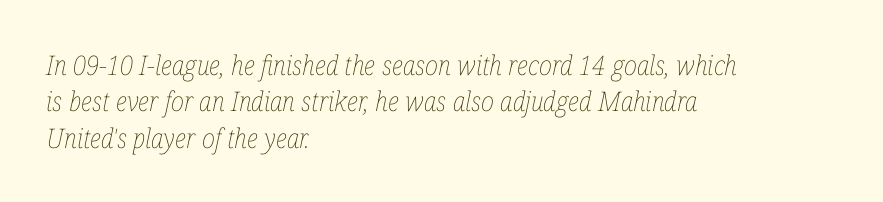
{"italic": "yes", "lean": "right", "slant_degrees": 12, "bold": "no", "underline": "no", "align": "left", "line_spacing": "normal", "line_spacing_ratio": 1.35, "letter_spacing": "normal", "letter_spacing_em": 0.0, "glyph_px": 27}
